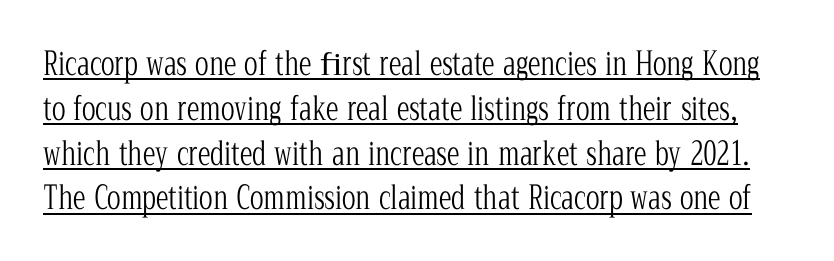
Q: Is the text bold? A: No.
Q: Is the text italic (slanted)? A: No, it is upright.
Q: Is the typeface a serif or a sans-serif typeface? A: Serif.
Q: Is the text underlined? A: Yes.
Q: Is the spacing between letters normal or unusually wide? A: Normal.
Q: Is the spacing between lines tight, normal or loose? A: Normal.
Q: Width (condensed, normal, or wide)? A: Condensed.
Q: Stroke contrast? A: Low.
Q: x-height? A: Medium.
Q: Monospaced? A: No.
